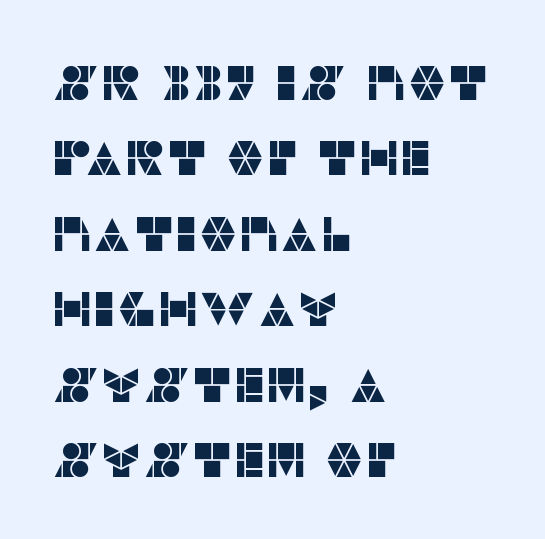
{"serif": "no", "italic": "no", "width": "normal", "stroke_contrast": "low", "x_height": "large", "monospaced": "no", "underline": "no", "align": "left", "line_spacing": "normal", "line_spacing_ratio": 1.54, "letter_spacing": "normal", "letter_spacing_em": 0.0, "glyph_px": 49}
